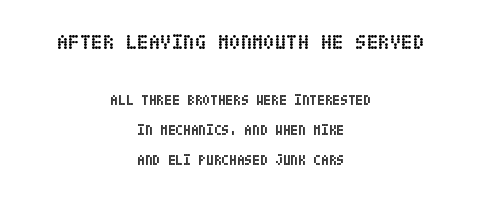
Q: Is the text bold? A: Yes.
Q: Is the text italic (slanted)? A: No, it is upright.
Q: Is the text underlined? A: No.
Q: How is the paragraph aligned? A: Centered.
Q: Is the spacing between letters normal or unusually wide? A: Normal.
Q: Is the spacing between lines tight, normal or loose? A: Loose.
Q: Which block of text is set in a larger size, the first (top) or the second (bottom)? A: The first (top) one.
